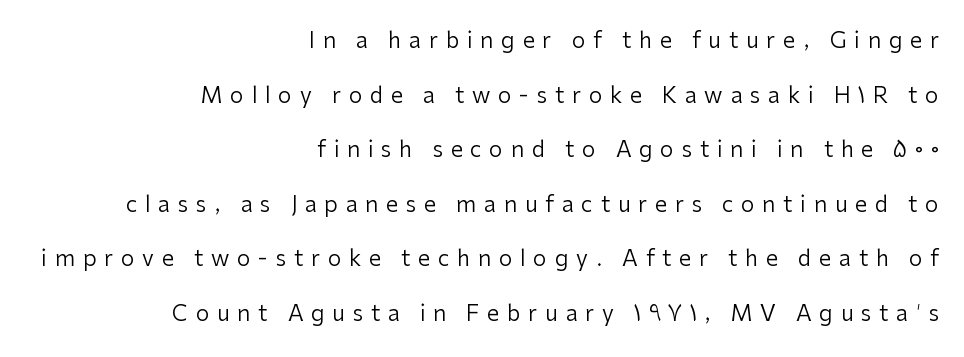
Q: Is the text bold? A: No.
Q: Is the text italic (slanted)? A: No, it is upright.
Q: Is the text underlined? A: No.
Q: How is the paragraph aligned? A: Right-aligned.
Q: Is the spacing between letters normal or unusually wide? A: Unusually wide.
Q: Is the spacing between lines tight, normal or loose? A: Loose.
